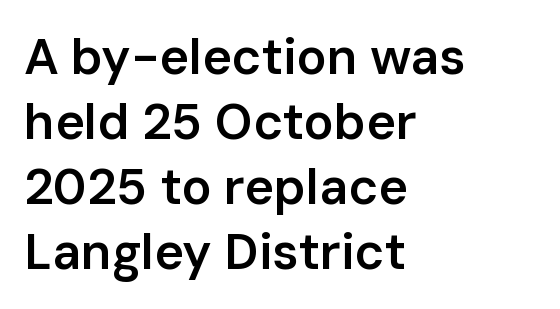
{"serif": "no", "italic": "no", "bold": "semi", "weight": "semibold", "width": "normal", "stroke_contrast": "low", "x_height": "medium", "monospaced": "no", "underline": "no", "align": "left", "line_spacing": "normal", "line_spacing_ratio": 1.3, "letter_spacing": "normal", "letter_spacing_em": 0.0, "glyph_px": 50}
